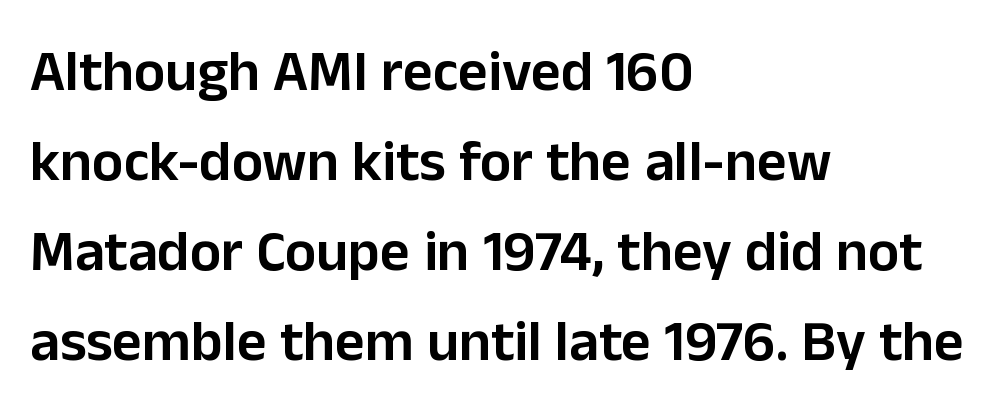
{"serif": "no", "italic": "no", "bold": "semi", "weight": "semibold", "width": "normal", "stroke_contrast": "low", "x_height": "medium", "monospaced": "no", "underline": "no", "align": "left", "line_spacing": "normal", "line_spacing_ratio": 1.55, "letter_spacing": "normal", "letter_spacing_em": 0.0, "glyph_px": 58}
